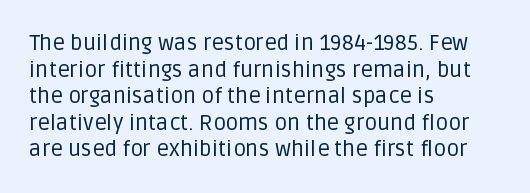
{"italic": "no", "bold": "no", "underline": "no", "align": "left", "line_spacing_ratio": 1.21, "letter_spacing": "normal", "letter_spacing_em": 0.0, "glyph_px": 22}
